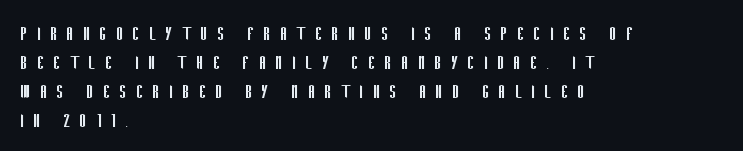
The string is rendered with underlining switched off. Stem width sits at or under what a default text font uses. You can tell it's not italic because the verticals are truly vertical. Reading down the block, your eye returns to a fixed left position each line. Each new line begins a customary step beneath the previous one. How are the letters spaced? Widely, with obvious added tracking.
